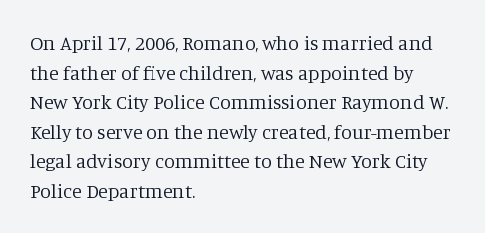
Compared with a typical body face, this is equally light or lighter still. The line texture is even and compact thanks to regular tracking. The space directly below the letters is spotless. Nope, not italic — everything's standing straight.
